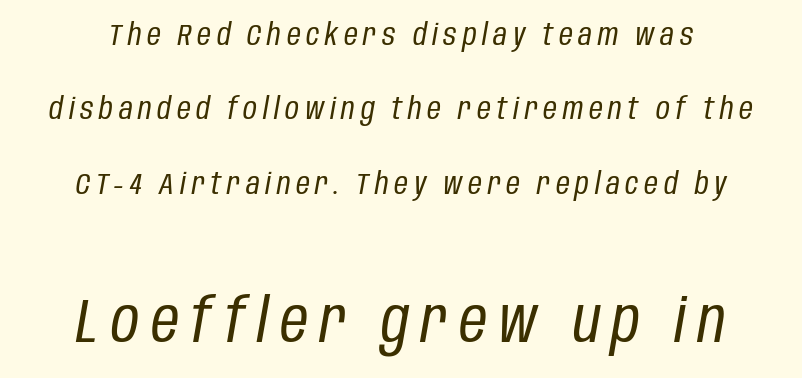
Q: Is the text bold? A: No.
Q: Is the text italic (slanted)? A: Yes, it leans right by about 10 degrees.
Q: Is the text underlined? A: No.
Q: Is the spacing between lines tight, normal or loose? A: Loose.
Q: Which block of text is set in a larger size, the first (top) or the second (bottom)? A: The second (bottom) one.
Q: Width (condensed, normal, or wide)? A: Condensed.
Q: Stroke contrast? A: Low.
Q: x-height? A: Large.
Q: Monospaced? A: No.
